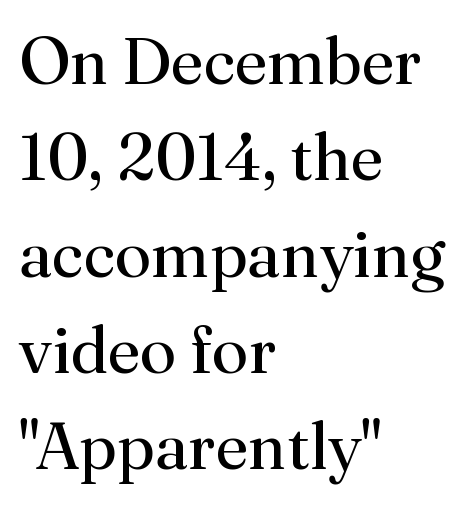
Q: Is the text bold? A: No.
Q: Is the text italic (slanted)? A: No, it is upright.
Q: Is the typeface a serif or a sans-serif typeface? A: Serif.
Q: Is the text underlined? A: No.
Q: How is the paragraph aligned? A: Left-aligned.
Q: Is the spacing between letters normal or unusually wide? A: Normal.
Q: Is the spacing between lines tight, normal or loose? A: Normal.
Q: Width (condensed, normal, or wide)? A: Normal.
Q: Stroke contrast? A: Medium.
Q: x-height? A: Small.
Q: Monospaced? A: No.
